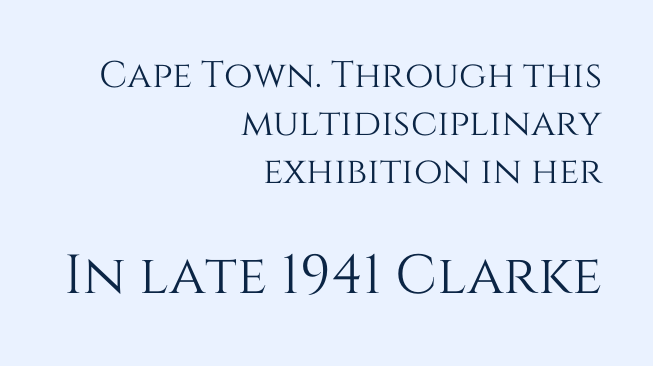
{"italic": "no", "width": "normal", "stroke_contrast": "medium", "x_height": "large", "monospaced": "no", "underline": "no", "align": "right", "line_spacing": "normal", "line_spacing_ratio": 1.3, "letter_spacing": "normal", "letter_spacing_em": 0.0, "larger_block": "second", "size_ratio": 1.49, "glyph_px": 55}
